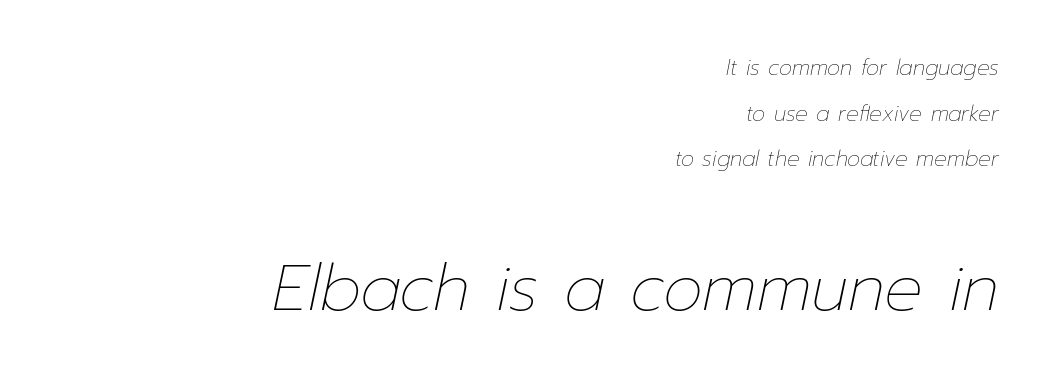
Q: Is the text bold? A: No.
Q: Is the text italic (slanted)? A: Yes, it leans right by about 12 degrees.
Q: Is the text underlined? A: No.
Q: How is the paragraph aligned? A: Right-aligned.
Q: Is the spacing between letters normal or unusually wide? A: Normal.
Q: Is the spacing between lines tight, normal or loose? A: Loose.
Q: Which block of text is set in a larger size, the first (top) or the second (bottom)? A: The second (bottom) one.
Q: Width (condensed, normal, or wide)? A: Normal.
Q: Stroke contrast? A: Low.
Q: x-height? A: Medium.
Q: Monospaced? A: No.
